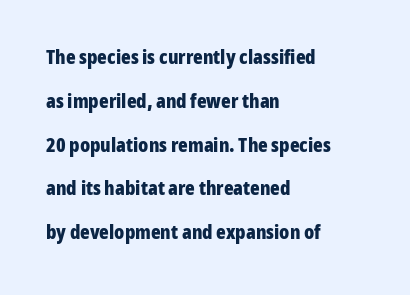
{"italic": "no", "bold": "yes", "underline": "no", "align": "left", "line_spacing": "loose", "line_spacing_ratio": 2.19, "letter_spacing": "normal", "letter_spacing_em": 0.0, "glyph_px": 20}
